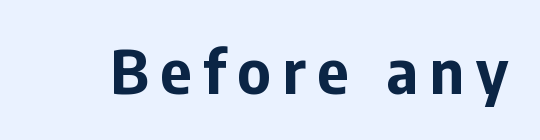
The image shows 60 px bold sans-serif type, upright; set unusually wide letter spacing (+0.2 em), not underlined; low stroke contrast and a medium x-height.
